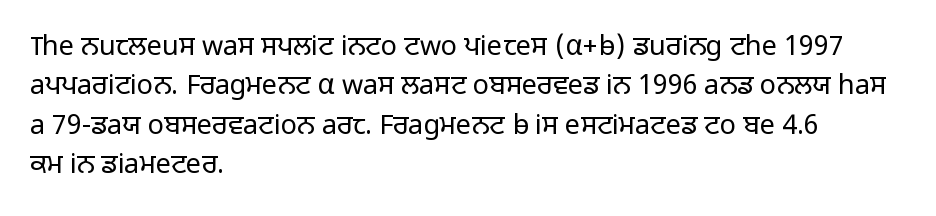
Quick note: not italic, upright. Is the stroke heavy? The answer is a plain regular-or-lighter. The setting favours the left margin, as ordinary paragraphs usually do. Has an underline been added? It has not. Tracking here is standard; glyphs follow each other at the usual distance. Line spacing here is normal.
